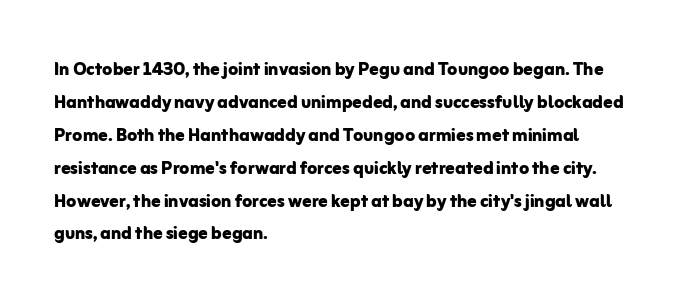
The image shows 23 px bold type, upright; set left-aligned, normal line spacing (1.43x), normal letter spacing, not underlined.
